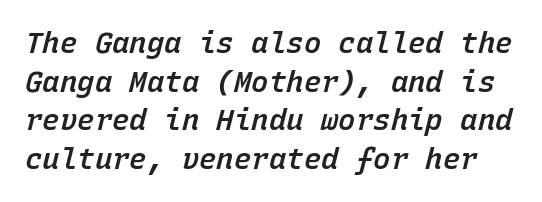
Q: Is the text bold? A: Semi-bold.
Q: Is the text italic (slanted)? A: Yes, it leans right by about 15 degrees.
Q: Is the text underlined? A: No.
Q: Is the spacing between letters normal or unusually wide? A: Normal.
Q: Is the spacing between lines tight, normal or loose? A: Normal.
Q: Width (condensed, normal, or wide)? A: Normal.
Q: Stroke contrast? A: Low.
Q: x-height? A: Medium.
Q: Monospaced? A: Yes.
